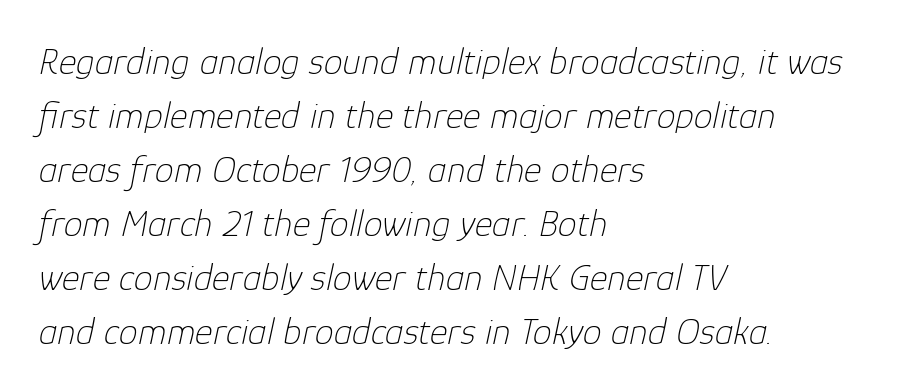
Italic? Definitely — the glyphs are oblique. The words here are not underlined. This sample has the flowing, uneven cadence of proportional lettering. Here the glyphs are tracked normally, forming tight word shapes. Stems here are at most as thick as an everyday book face.
